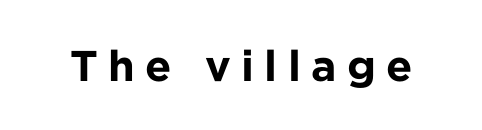
{"serif": "no", "italic": "no", "bold": "yes", "weight": "bold", "width": "normal", "stroke_contrast": "low", "x_height": "medium", "monospaced": "no", "underline": "no", "letter_spacing": "wide", "letter_spacing_em": 0.24, "glyph_px": 43}
